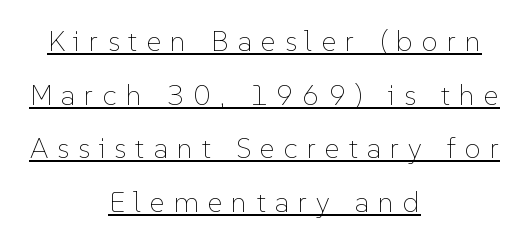
The image shows 29 px thin type, upright; set centered, line spacing 1.85x, unusually wide letter spacing (+0.31 em), underlined; low stroke contrast and a medium x-height.
